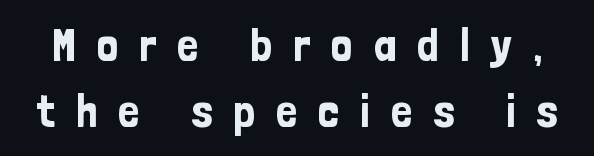
The image shows 47 px condensed sans-serif type, upright; set normal line spacing (1.41x), unusually wide letter spacing (+0.45 em), not underlined; low stroke contrast and a medium x-height.
